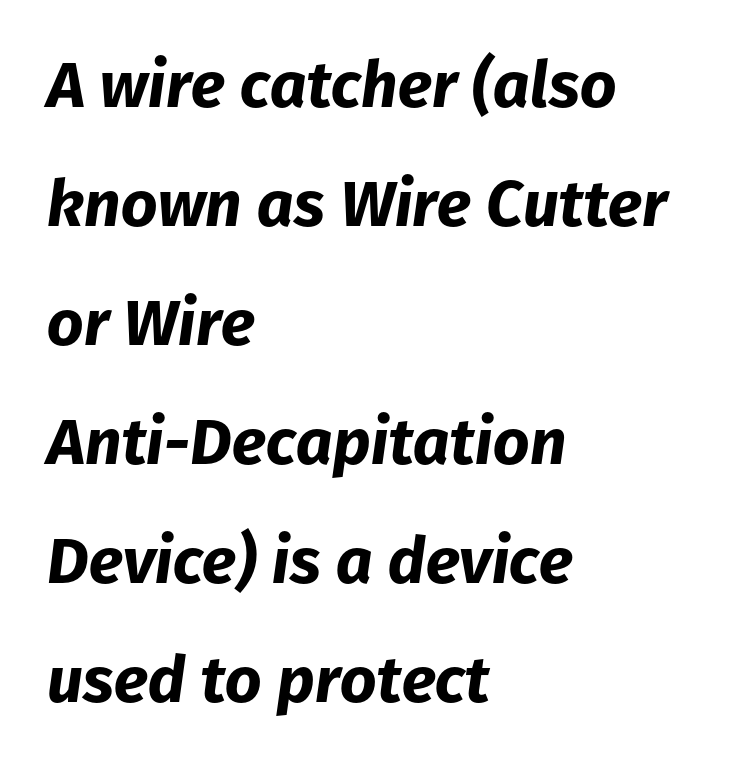
Do the characters align in a grid? No, the font is proportional. A dark, heavy texture on the line: the type is bold. Compared with a centered layout, this one pins lines to the left instead. A bare baseline throughout the passage. Words appear dense and cohesive because spacing is normal.
